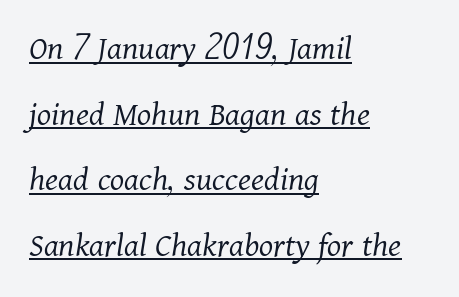
{"serif": "yes", "italic": "yes", "lean": "right", "slant_degrees": 11, "bold": "no", "weight": "light", "width": "normal", "stroke_contrast": "medium", "x_height": "medium", "monospaced": "no", "underline": "yes", "align": "left", "line_spacing_ratio": 1.82, "letter_spacing": "normal", "letter_spacing_em": 0.0, "glyph_px": 36}
